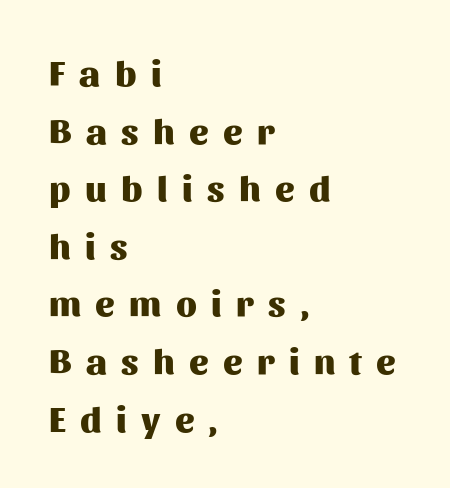
{"serif": "no", "italic": "no", "bold": "yes", "weight": "heavy", "width": "normal", "stroke_contrast": "medium", "x_height": "medium", "monospaced": "no", "underline": "no", "align": "left", "line_spacing": "normal", "line_spacing_ratio": 1.6, "letter_spacing": "wide", "letter_spacing_em": 0.4, "glyph_px": 36}
